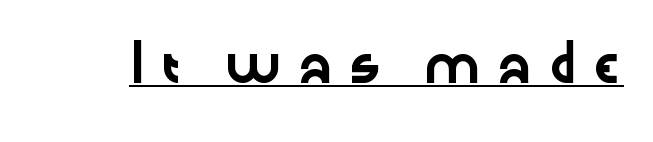
{"serif": "no", "italic": "no", "width": "wide", "stroke_contrast": "low", "x_height": "medium", "monospaced": "no", "underline": "yes", "letter_spacing": "wide", "letter_spacing_em": 0.35, "glyph_px": 34}
